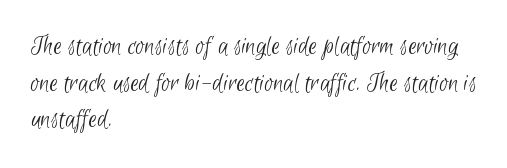
In terms of letterspacing, this is plain default setting. Check the space under the baseline: it is left empty. The typesetting does not lean heavy: it is not bold. In terms of leading, this rendering sits right in the middle.
